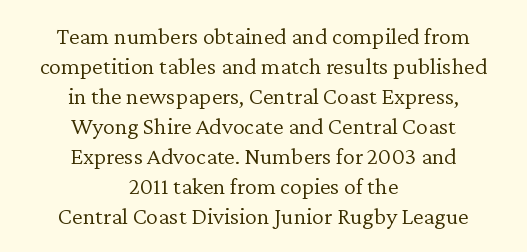
Q: Is the text bold? A: No.
Q: Is the text italic (slanted)? A: No, it is upright.
Q: Is the text underlined? A: No.
Q: How is the paragraph aligned? A: Centered.
Q: Is the spacing between letters normal or unusually wide? A: Normal.
Q: Is the spacing between lines tight, normal or loose? A: Normal.
